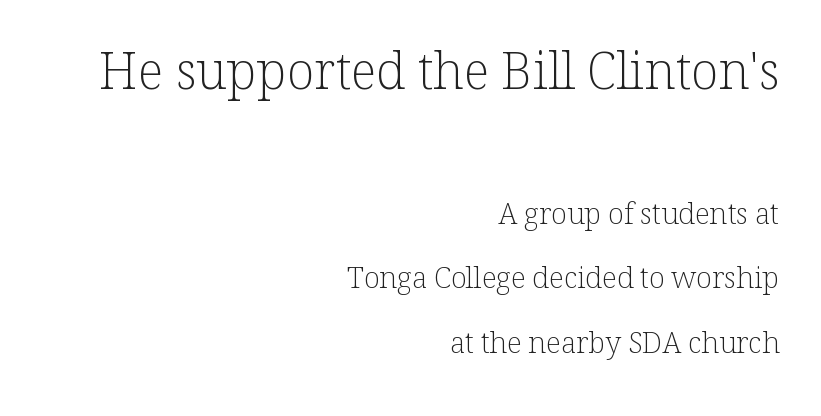
The image shows 51 px light serif type, upright; set right-aligned, loose line spacing (2.23x), normal letter spacing, not underlined; the first (top) block is 1.76x larger; low stroke contrast and a medium x-height.
